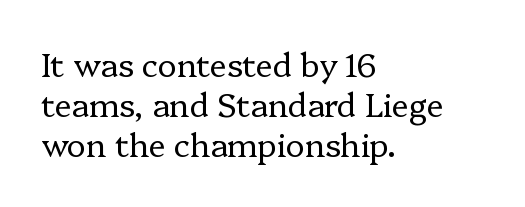
Q: Is the text bold? A: No.
Q: Is the text italic (slanted)? A: No, it is upright.
Q: Is the typeface a serif or a sans-serif typeface? A: Serif.
Q: Is the text underlined? A: No.
Q: How is the paragraph aligned? A: Left-aligned.
Q: Is the spacing between letters normal or unusually wide? A: Normal.
Q: Is the spacing between lines tight, normal or loose? A: Normal.
Q: Width (condensed, normal, or wide)? A: Normal.
Q: Stroke contrast? A: Low.
Q: x-height? A: Medium.
Q: Monospaced? A: No.
